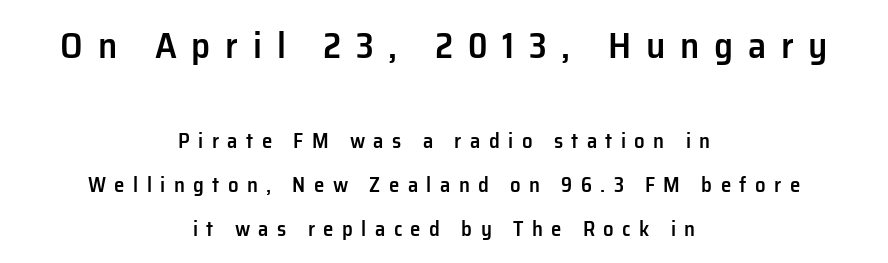
The image shows 37 px semibold sans-serif type, upright; set centered, loose line spacing (2.11x), unusually wide letter spacing (+0.4 em), not underlined; the first (top) block is 1.76x larger; low stroke contrast and a medium x-height.
